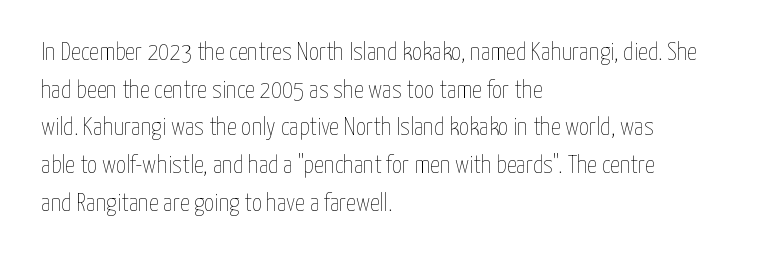
{"italic": "no", "bold": "no", "underline": "no", "align": "left", "line_spacing": "normal", "line_spacing_ratio": 1.51, "letter_spacing": "normal", "letter_spacing_em": 0.0, "glyph_px": 25}
